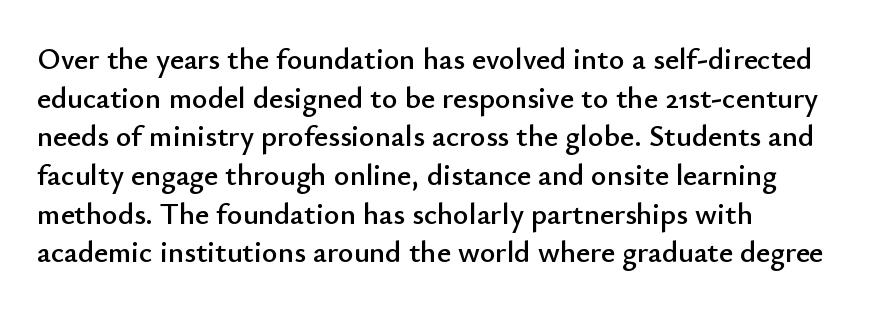
Visually the block forms a straight wall on the left and a jagged coastline on the right. The space between consecutive lines is moderate. Bare-footed words on every line. These lines were composed using upright roman letters.
